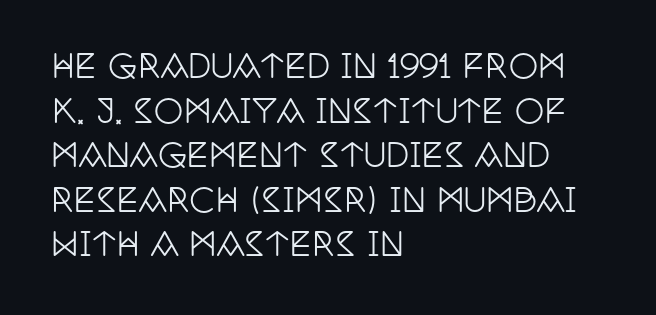
Regular leading. A typesetter would label this face a serif. Each word holds together tightly as a unit, with standard inter-letter gaps. A clean baseline with only descenders dipping below it.
